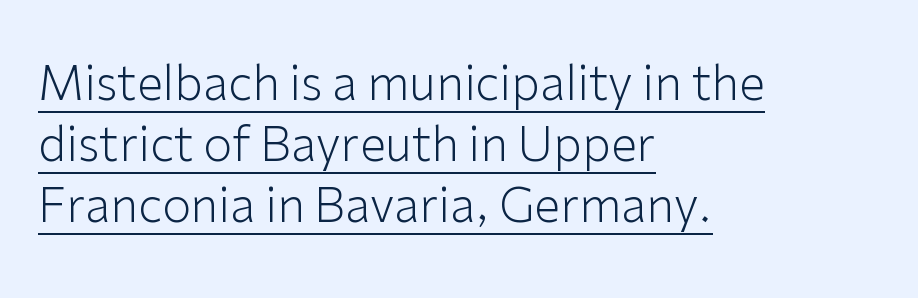
Q: Is the text bold? A: No.
Q: Is the text italic (slanted)? A: No, it is upright.
Q: Is the typeface a serif or a sans-serif typeface? A: Sans-serif.
Q: Is the text underlined? A: Yes.
Q: How is the paragraph aligned? A: Left-aligned.
Q: Is the spacing between letters normal or unusually wide? A: Normal.
Q: Is the spacing between lines tight, normal or loose? A: Normal.
Q: Width (condensed, normal, or wide)? A: Normal.
Q: Stroke contrast? A: Low.
Q: x-height? A: Medium.
Q: Monospaced? A: No.
